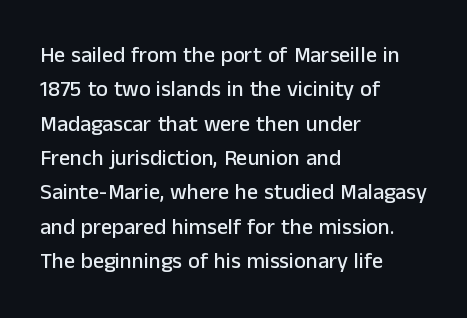
The image shows 22 px text type, upright; set left-aligned, normal line spacing (1.56x), normal letter spacing, not underlined.
